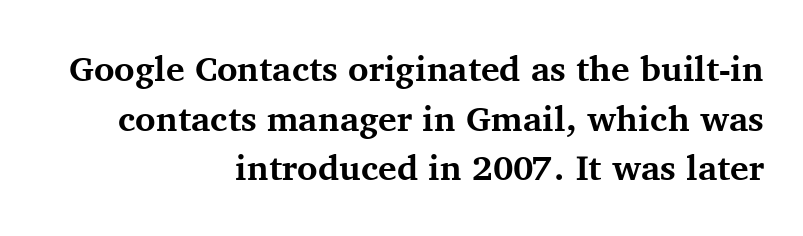
The image shows 35 px bold serif type, upright; set right-aligned, normal line spacing (1.42x), normal letter spacing, not underlined; medium stroke contrast and a medium x-height.
